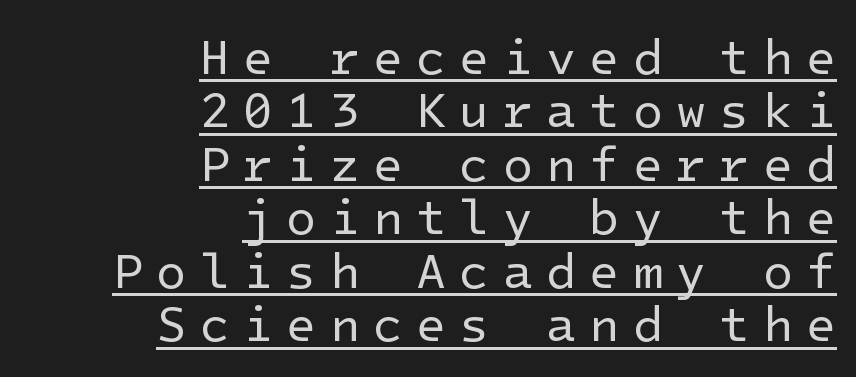
{"serif": "no", "italic": "no", "bold": "no", "weight": "regular", "width": "normal", "stroke_contrast": "low", "x_height": "medium", "underline": "yes", "align": "right", "line_spacing": "tight", "line_spacing_ratio": 1.09, "letter_spacing": "wide", "letter_spacing_em": 0.27, "glyph_px": 49}
